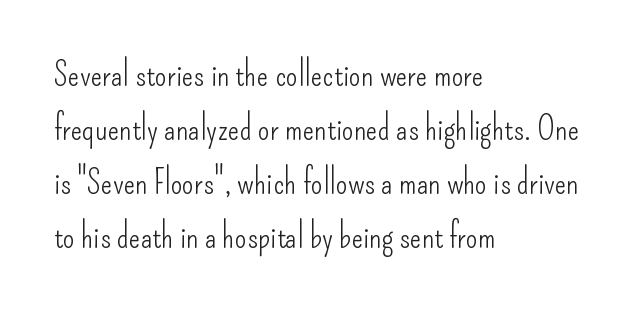
{"serif": "no", "italic": "no", "bold": "no", "weight": "light", "width": "condensed", "stroke_contrast": "low", "x_height": "small", "monospaced": "no", "underline": "no", "align": "left", "line_spacing": "normal", "line_spacing_ratio": 1.59, "letter_spacing": "normal", "letter_spacing_em": 0.0, "glyph_px": 34}
